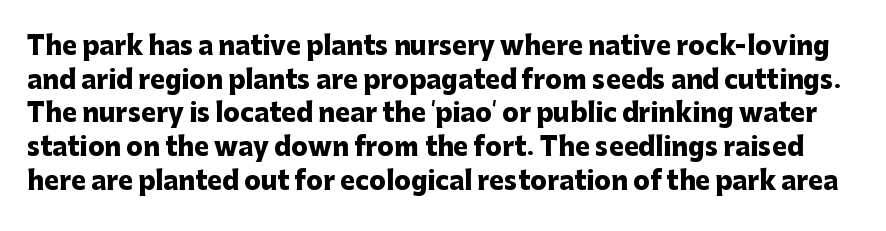
No italicization has been applied; the sample stays upright. Clear beneath every line of the passage. The lines sit at an ordinary, default distance from one another. No extra tracking has been applied to these lines. The characters look thick and weighty, a clear bold.
